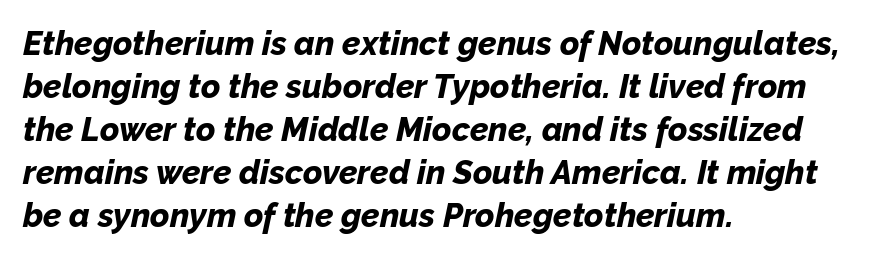
The image shows 33 px bold type, italic (leaning right); set left-aligned, normal line spacing (1.3x), normal letter spacing, not underlined; low stroke contrast and a medium x-height.
